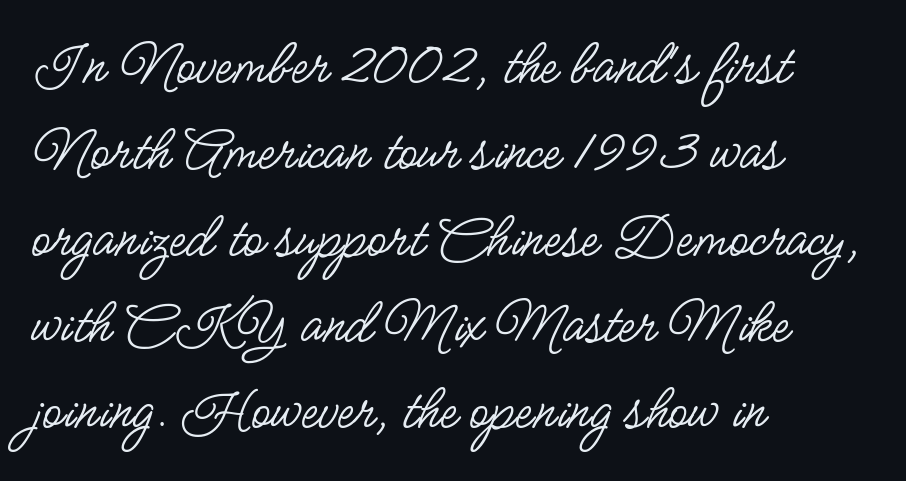
Q: Is the text bold? A: No.
Q: Is the text italic (slanted)? A: Yes.
Q: Is the typeface a serif or a sans-serif typeface? A: Sans-serif.
Q: Is the text underlined? A: No.
Q: How is the paragraph aligned? A: Left-aligned.
Q: Is the spacing between letters normal or unusually wide? A: Normal.
Q: Is the spacing between lines tight, normal or loose? A: Normal.
Q: Width (condensed, normal, or wide)? A: Condensed.
Q: Stroke contrast? A: Low.
Q: x-height? A: Small.
Q: Monospaced? A: No.
